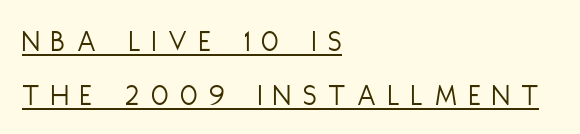
The image shows 31 px light, condensed sans-serif type, upright; set left-aligned, line spacing 1.74x, unusually wide letter spacing (+0.38 em), underlined; low stroke contrast and a large x-height.
